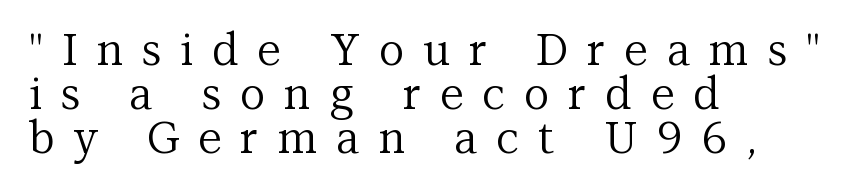
Q: Is the text bold? A: No.
Q: Is the text italic (slanted)? A: No, it is upright.
Q: Is the typeface a serif or a sans-serif typeface? A: Serif.
Q: Is the text underlined? A: No.
Q: How is the paragraph aligned? A: Left-aligned.
Q: Is the spacing between letters normal or unusually wide? A: Unusually wide.
Q: Is the spacing between lines tight, normal or loose? A: Tight.
Q: Width (condensed, normal, or wide)? A: Normal.
Q: Stroke contrast? A: Medium.
Q: x-height? A: Medium.
Q: Monospaced? A: No.
